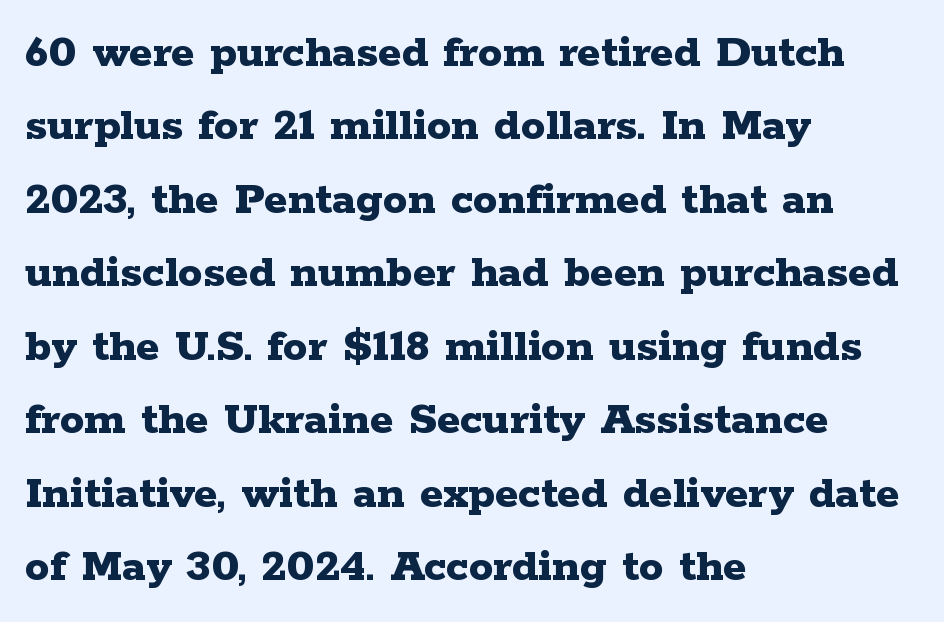
Q: Is the text bold? A: Yes.
Q: Is the text italic (slanted)? A: No, it is upright.
Q: Is the typeface a serif or a sans-serif typeface? A: Serif.
Q: Is the text underlined? A: No.
Q: How is the paragraph aligned? A: Left-aligned.
Q: Is the spacing between letters normal or unusually wide? A: Normal.
Q: Is the spacing between lines tight, normal or loose? A: Normal.
Q: Width (condensed, normal, or wide)? A: Wide.
Q: Stroke contrast? A: Low.
Q: x-height? A: Medium.
Q: Monospaced? A: No.
